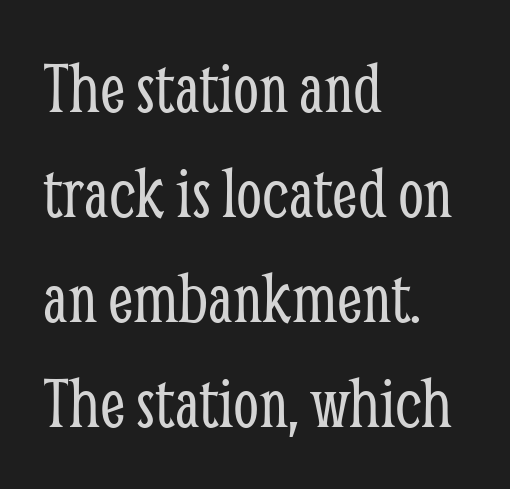
{"serif": "yes", "italic": "no", "bold": "no", "weight": "light", "width": "condensed", "stroke_contrast": "low", "x_height": "medium", "monospaced": "no", "underline": "no", "align": "left", "line_spacing": "normal", "line_spacing_ratio": 1.42, "letter_spacing": "normal", "letter_spacing_em": 0.0, "glyph_px": 74}
